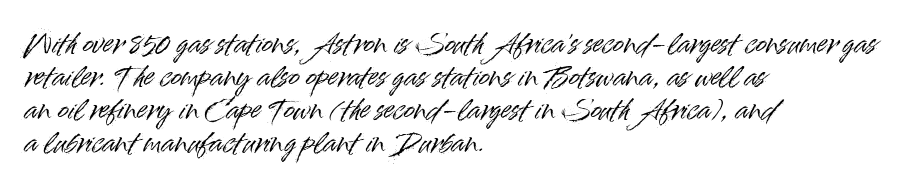
The foot of each line stays bare and open. Leading matches the norm, producing a regular column. The paragraph shown leans on its left margin. The gaps between neighbouring characters are ordinary and unremarkable.
